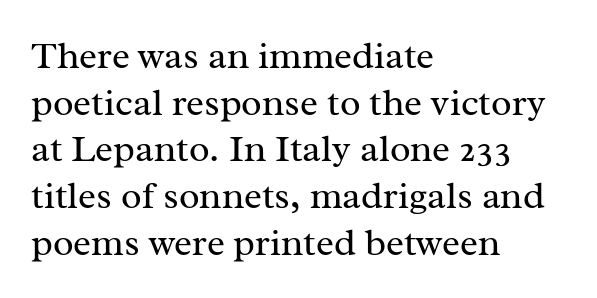
The image shows 38 px regular-weight serif type, upright; set left-aligned, line spacing 1.23x, normal letter spacing, not underlined; medium stroke contrast and a medium x-height.
